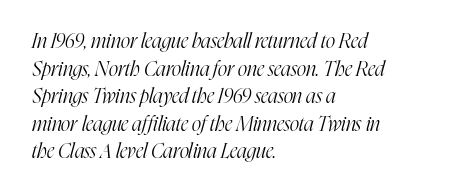
The image shows 20 px text type, italic (leaning right); set left-aligned, normal line spacing (1.38x), normal letter spacing, not underlined.
